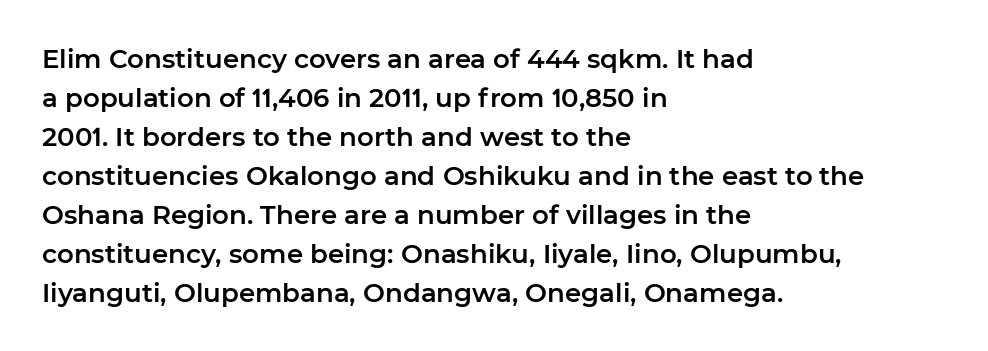
Q: Is the text italic (slanted)? A: No, it is upright.
Q: Is the text underlined? A: No.
Q: How is the paragraph aligned? A: Left-aligned.
Q: Is the spacing between letters normal or unusually wide? A: Normal.
Q: Is the spacing between lines tight, normal or loose? A: Normal.
